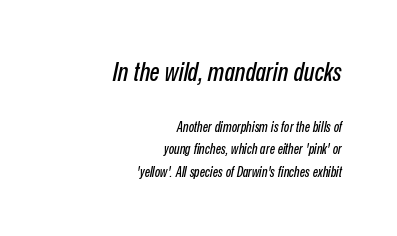
{"italic": "yes", "lean": "right", "slant_degrees": 12, "underline": "no", "align": "right", "line_spacing": "normal", "line_spacing_ratio": 1.61, "letter_spacing": "normal", "letter_spacing_em": 0.0, "larger_block": "first", "size_ratio": 1.86, "glyph_px": 26}
